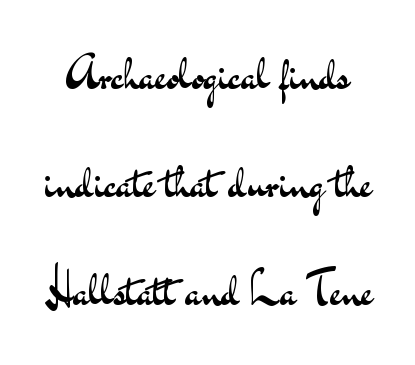
Just letters on the line, the space beneath them empty. This sample trades compactness for vertical openness between lines. Each word holds together tightly as a unit, with standard inter-letter gaps.
